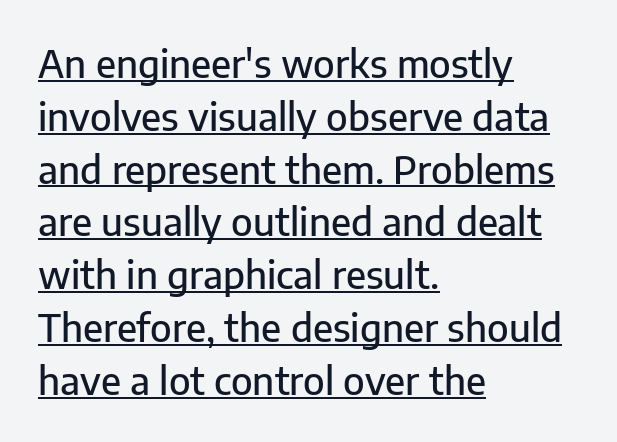
{"serif": "no", "italic": "no", "width": "normal", "stroke_contrast": "low", "x_height": "medium", "monospaced": "no", "underline": "yes", "align": "left", "line_spacing": "normal", "line_spacing_ratio": 1.39, "letter_spacing": "normal", "letter_spacing_em": 0.0, "glyph_px": 38}
